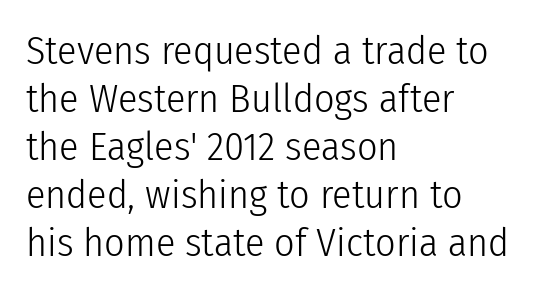
Proportional: the letters do not fall into vertical columns. In terms of letterspacing, this is plain default setting. This sample uses a sans-serif face. One-word summary of the alignment: left. The cut favours lightness, reaching ordinary text weight at its darkest.
